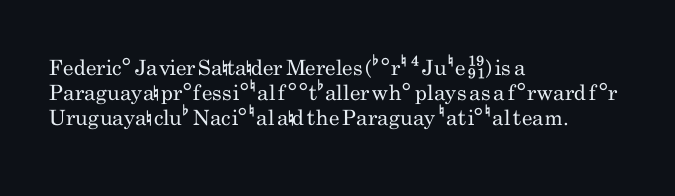
The letterforms sit shoulder to shoulder at normal distance. Typeset ragged right — the left edge is the straight one. The lettering holds an erect, upright posture throughout. Vertical stems look standard width or narrower in stroke. Beneath every word, the page is bare.
